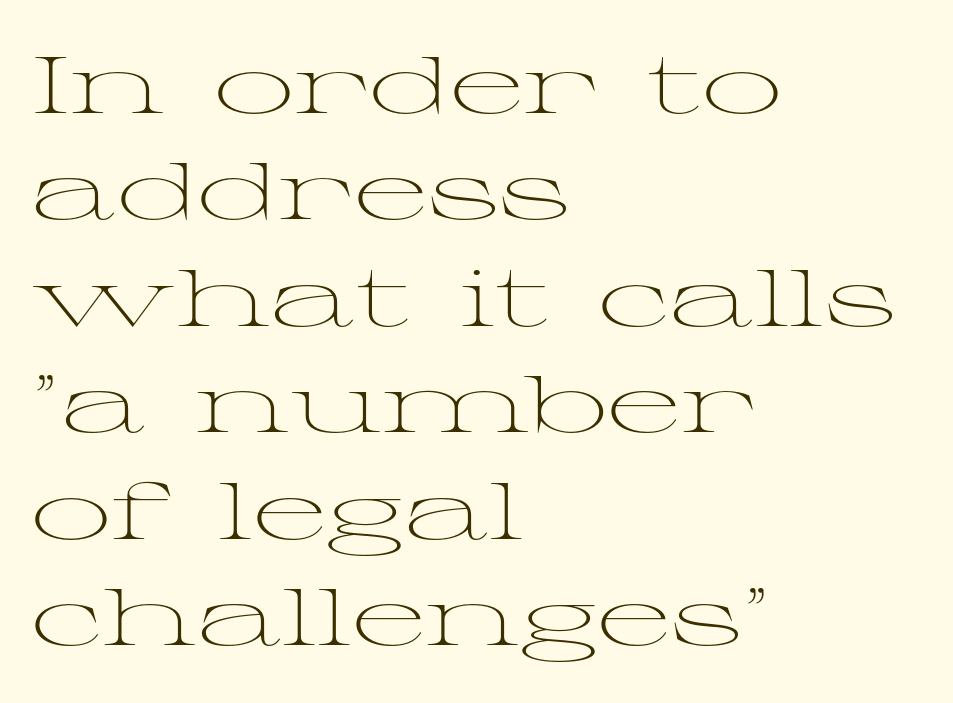
The rendering keeps characters at their native spacing. Line starts are locked; line ends wander. Rule under the text: the space is simply empty. A light-to-regular cut is what we see here. In terms of posture, this sample is upright.
